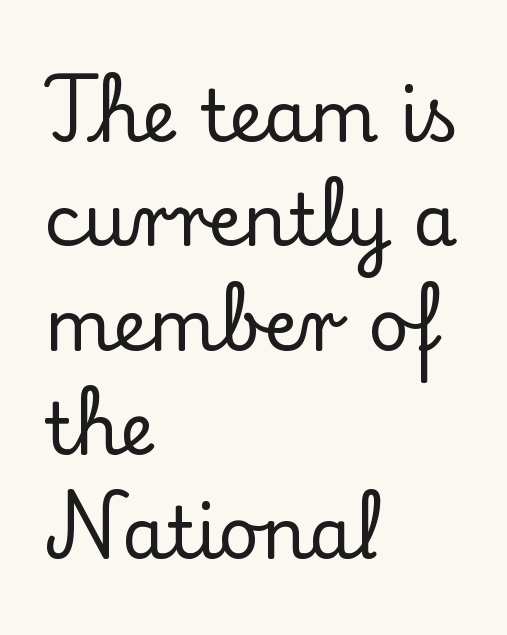
The image shows 71 px serif type, upright; set left-aligned, normal line spacing (1.47x), normal letter spacing, not underlined; low stroke contrast and a small x-height.
